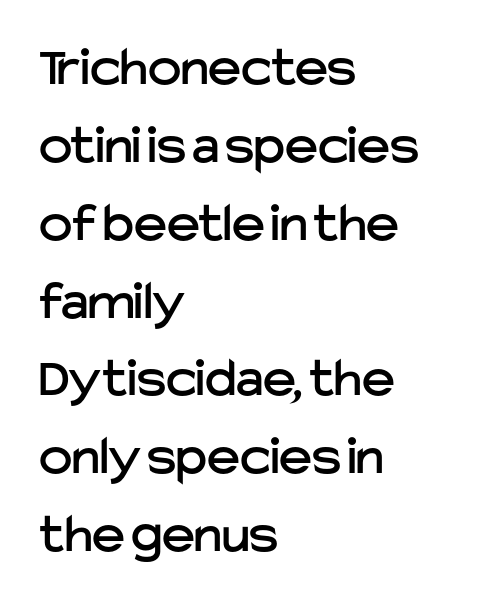
{"serif": "no", "italic": "no", "width": "normal", "stroke_contrast": "low", "x_height": "medium", "monospaced": "no", "underline": "no", "align": "left", "line_spacing": "normal", "line_spacing_ratio": 1.39, "letter_spacing": "normal", "letter_spacing_em": 0.0, "glyph_px": 56}
